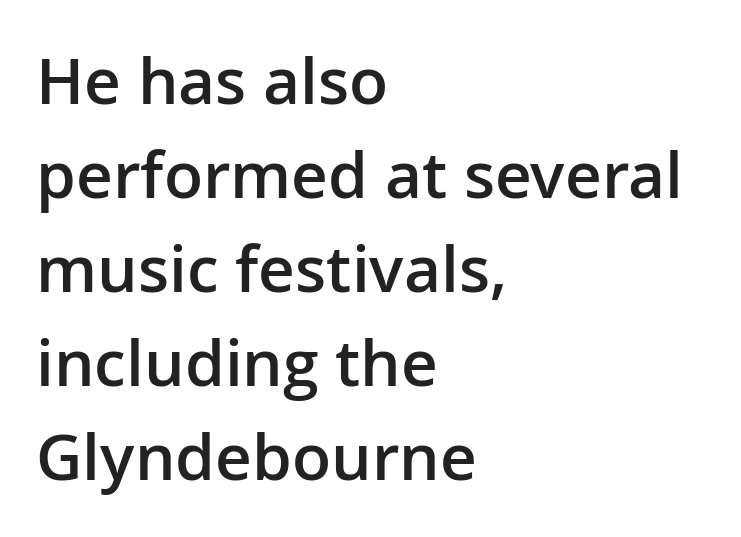
{"serif": "no", "italic": "no", "bold": "semi", "weight": "semibold", "width": "normal", "stroke_contrast": "low", "x_height": "medium", "monospaced": "no", "underline": "no", "align": "left", "line_spacing": "normal", "line_spacing_ratio": 1.47, "letter_spacing": "normal", "letter_spacing_em": 0.0, "glyph_px": 64}
